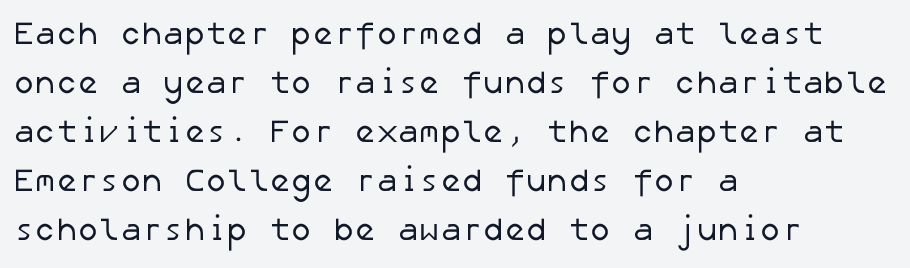
What stands out about the letter spacing? Nothing — it is the standard amount. Unlike a traditional serif, this face leaves its strokes unadorned. Vertically, the passage feels balanced, rows spaced as you'd expect. This reads as an unemphasized weight, regular at the heaviest. The paragraph shown leans on its left margin. Any mark beneath the type? The region is blank.
